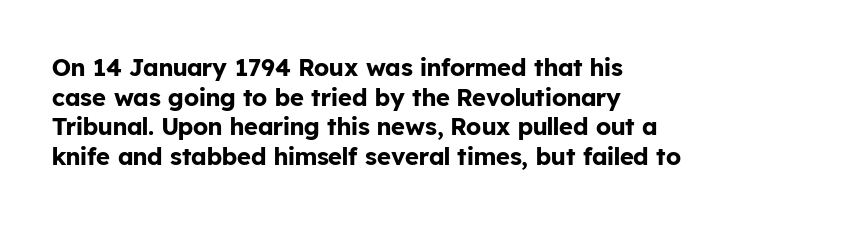
{"italic": "no", "bold": "yes", "underline": "no", "align": "left", "line_spacing_ratio": 1.23, "letter_spacing": "normal", "letter_spacing_em": 0.0, "glyph_px": 24}
